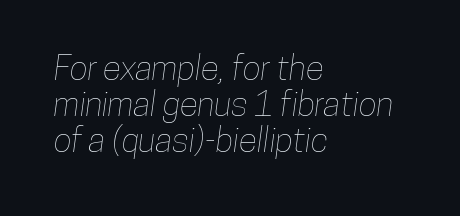
The image shows 34 px condensed type; set left-aligned, tight line spacing (1.06x), normal letter spacing, not underlined; low stroke contrast and a medium x-height.
